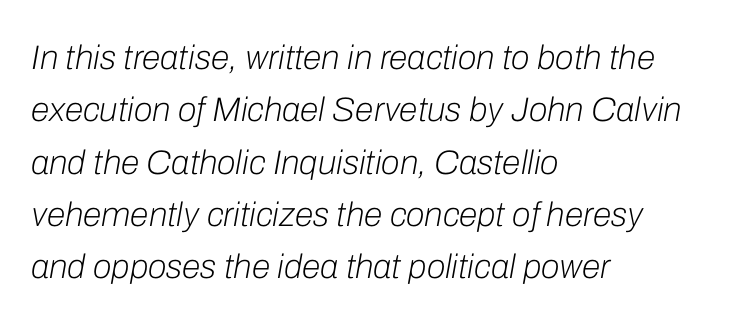
The image shows 34 px light type, italic (leaning right); set left-aligned, normal line spacing (1.54x), normal letter spacing, not underlined; low stroke contrast and a medium x-height.
